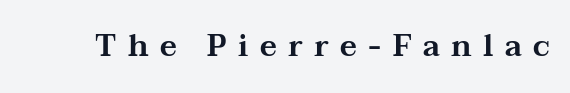
No italicization has been applied; the sample stays upright. This sample has the flowing, uneven cadence of proportional lettering. The typeface chosen for these lines features serifs. The area under the type is left untouched. What stands out about the letter spacing? Its width — letters are far apart.
